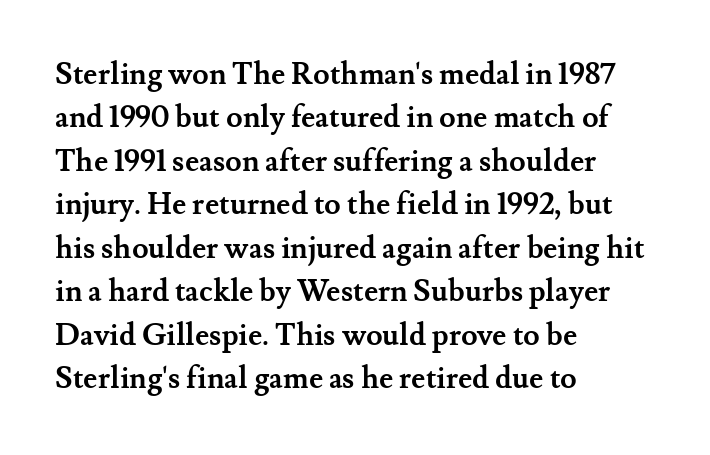
Q: Is the text bold? A: Yes.
Q: Is the text italic (slanted)? A: No, it is upright.
Q: Is the typeface a serif or a sans-serif typeface? A: Serif.
Q: Is the text underlined? A: No.
Q: How is the paragraph aligned? A: Left-aligned.
Q: Is the spacing between letters normal or unusually wide? A: Normal.
Q: Is the spacing between lines tight, normal or loose? A: Normal.
Q: Width (condensed, normal, or wide)? A: Normal.
Q: Stroke contrast? A: Medium.
Q: x-height? A: Small.
Q: Monospaced? A: No.
